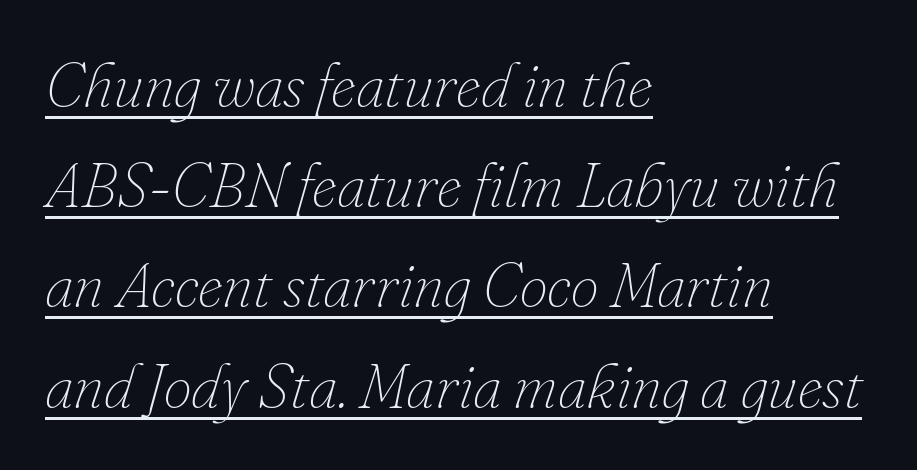
The image shows 63 px thin type, italic (leaning right); set left-aligned, normal line spacing (1.59x), normal letter spacing, underlined; low stroke contrast and a small x-height.
